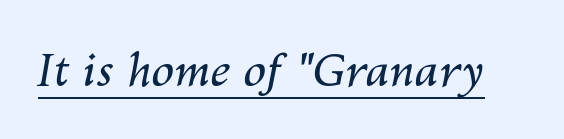
Q: Is the text bold? A: No.
Q: Is the text italic (slanted)? A: Yes, it leans right by about 10 degrees.
Q: Is the text underlined? A: Yes.
Q: Is the spacing between letters normal or unusually wide? A: Normal.
Q: Width (condensed, normal, or wide)? A: Normal.
Q: Stroke contrast? A: Medium.
Q: x-height? A: Medium.
Q: Monospaced? A: No.
